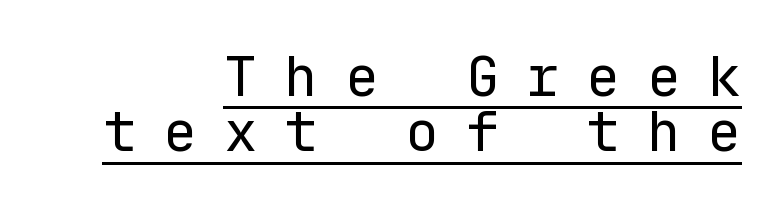
Here the designer chose a console-style face with uniform glyph widths. Compared with a flush-left layout, this one pins lines to the opposite, right side. The letters are spread apart with noticeably loose tracking. Every character sits straight up, as roman type does. This sample trades vertical openness for compactness between lines. Look at the bottom of the vertical strokes: they stop flat, with no serifs.
